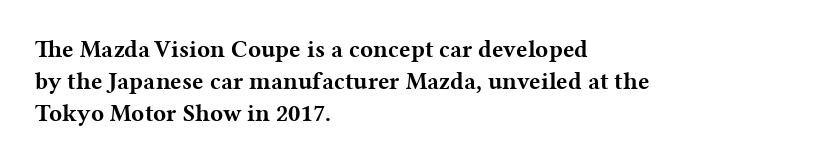
{"italic": "no", "bold": "yes", "underline": "no", "align": "left", "line_spacing": "normal", "line_spacing_ratio": 1.33, "letter_spacing": "normal", "letter_spacing_em": 0.0, "glyph_px": 24}
